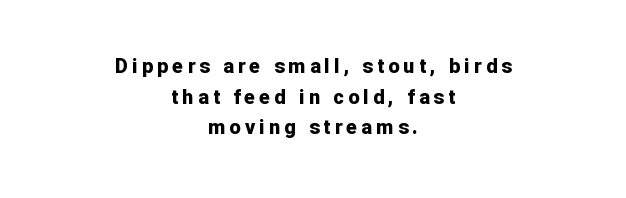
{"italic": "no", "bold": "yes", "underline": "no", "align": "center", "line_spacing": "normal", "line_spacing_ratio": 1.53, "letter_spacing": "wide", "letter_spacing_em": 0.21, "glyph_px": 20}
